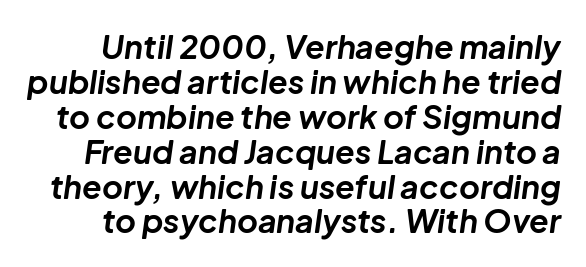
Q: Is the text bold? A: Yes.
Q: Is the text italic (slanted)? A: Yes, it leans right by about 8 degrees.
Q: Is the text underlined? A: No.
Q: Is the spacing between letters normal or unusually wide? A: Normal.
Q: Is the spacing between lines tight, normal or loose? A: Tight.
Q: Width (condensed, normal, or wide)? A: Normal.
Q: Stroke contrast? A: Low.
Q: x-height? A: Medium.
Q: Monospaced? A: No.
